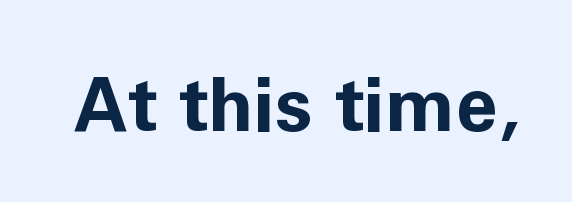
Q: Is the text bold? A: Yes.
Q: Is the text italic (slanted)? A: No, it is upright.
Q: Is the typeface a serif or a sans-serif typeface? A: Sans-serif.
Q: Is the text underlined? A: No.
Q: Is the spacing between letters normal or unusually wide? A: Normal.
Q: Width (condensed, normal, or wide)? A: Normal.
Q: Stroke contrast? A: Low.
Q: x-height? A: Medium.
Q: Monospaced? A: No.
